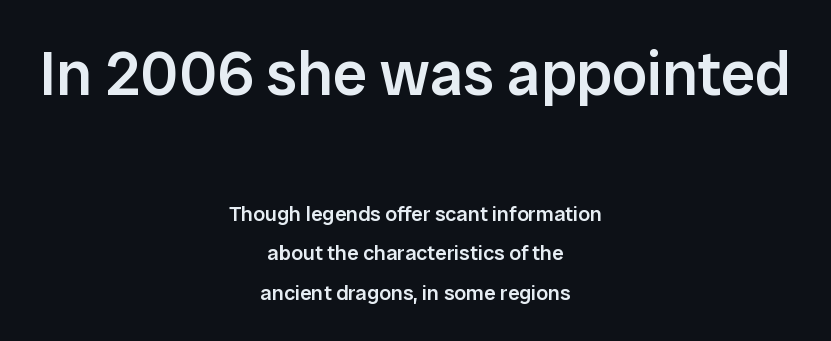
The image shows 62 px semibold sans-serif type, upright; set centered, line spacing 1.89x, normal letter spacing, not underlined; the first (top) block is 2.95x larger; low stroke contrast and a medium x-height.
